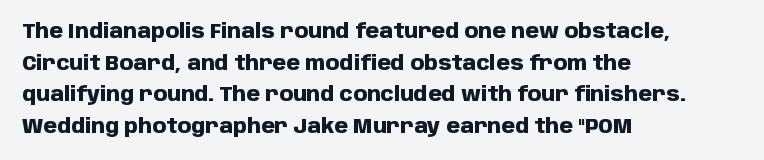
{"italic": "no", "bold": "yes", "underline": "no", "align": "left", "line_spacing": "normal", "line_spacing_ratio": 1.58, "letter_spacing": "normal", "letter_spacing_em": 0.0, "glyph_px": 20}
